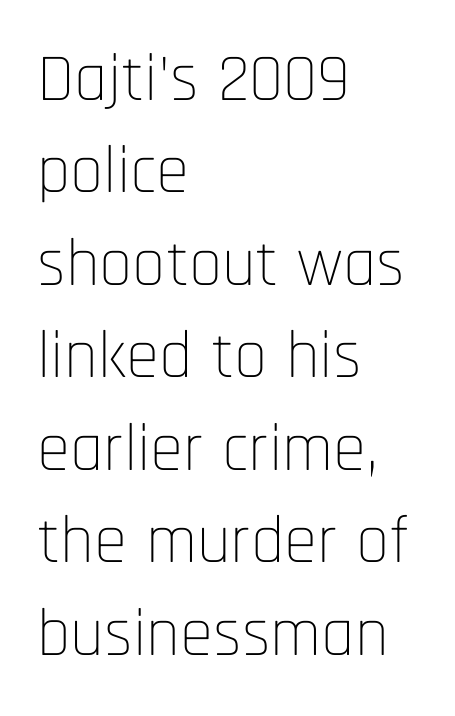
Q: Is the text bold? A: No.
Q: Is the text italic (slanted)? A: No, it is upright.
Q: Is the typeface a serif or a sans-serif typeface? A: Sans-serif.
Q: Is the text underlined? A: No.
Q: How is the paragraph aligned? A: Left-aligned.
Q: Is the spacing between letters normal or unusually wide? A: Normal.
Q: Is the spacing between lines tight, normal or loose? A: Normal.
Q: Width (condensed, normal, or wide)? A: Condensed.
Q: Stroke contrast? A: Low.
Q: x-height? A: Large.
Q: Monospaced? A: No.
